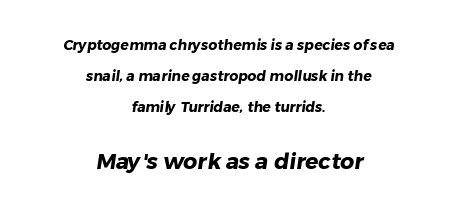
The image shows 22 px bold type; set centered, loose line spacing (2.22x), normal letter spacing, not underlined; the second (bottom) block is 1.57x larger.
